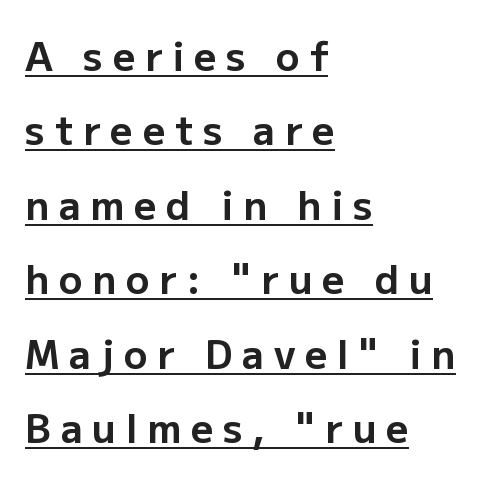
The image shows 39 px bold sans-serif type, upright; set left-aligned, loose line spacing (1.91x), unusually wide letter spacing (+0.25 em), underlined; low stroke contrast and a medium x-height.
